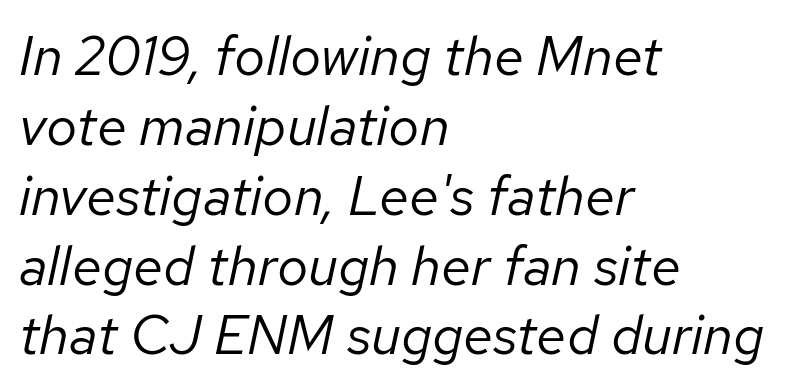
The image shows 55 px regular-weight type, italic (leaning right); set left-aligned, normal line spacing (1.27x), normal letter spacing, not underlined; low stroke contrast and a medium x-height.
